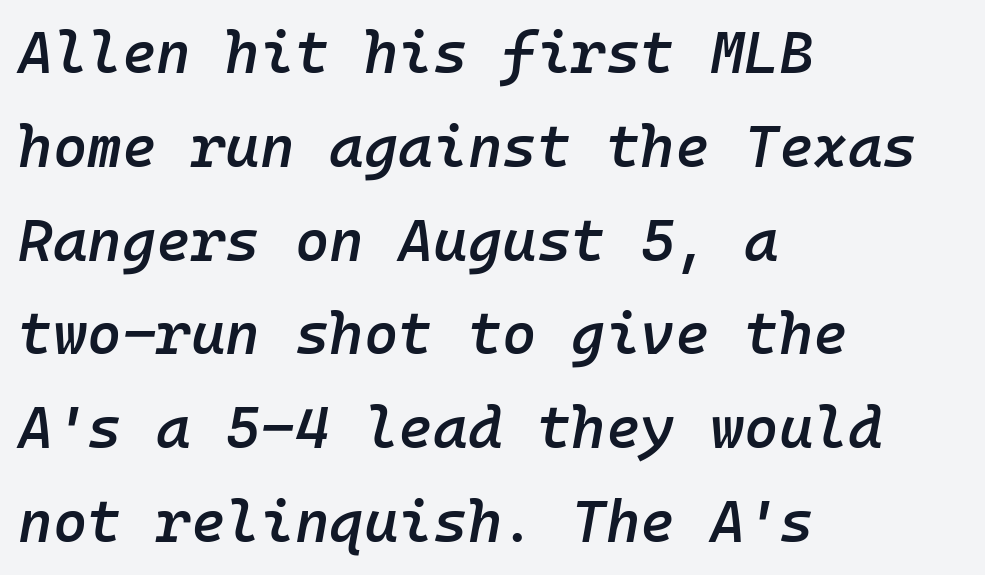
The image shows 59 px semibold type, italic (leaning right), monospaced; set left-aligned, normal line spacing (1.59x), normal letter spacing, not underlined; low stroke contrast and a medium x-height.
